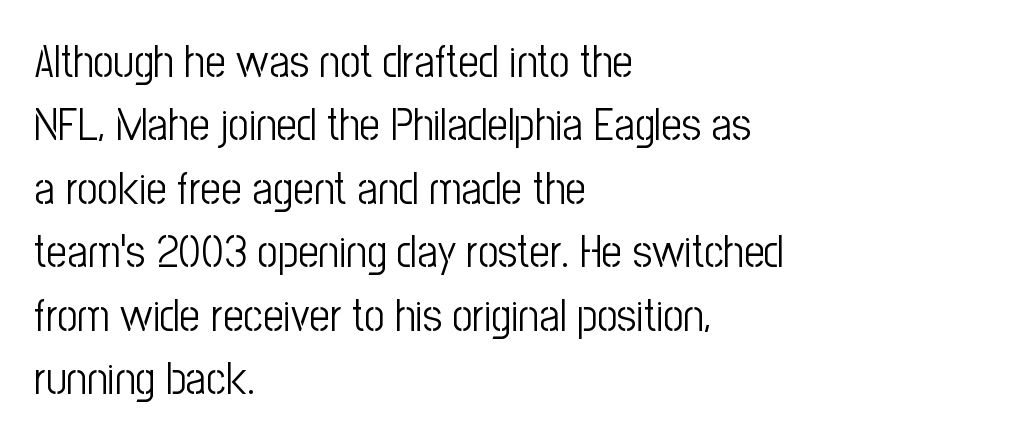
{"serif": "no", "italic": "no", "bold": "no", "weight": "light", "width": "condensed", "stroke_contrast": "low", "x_height": "medium", "monospaced": "no", "underline": "no", "align": "left", "line_spacing": "normal", "line_spacing_ratio": 1.41, "letter_spacing": "normal", "letter_spacing_em": 0.0, "glyph_px": 45}
